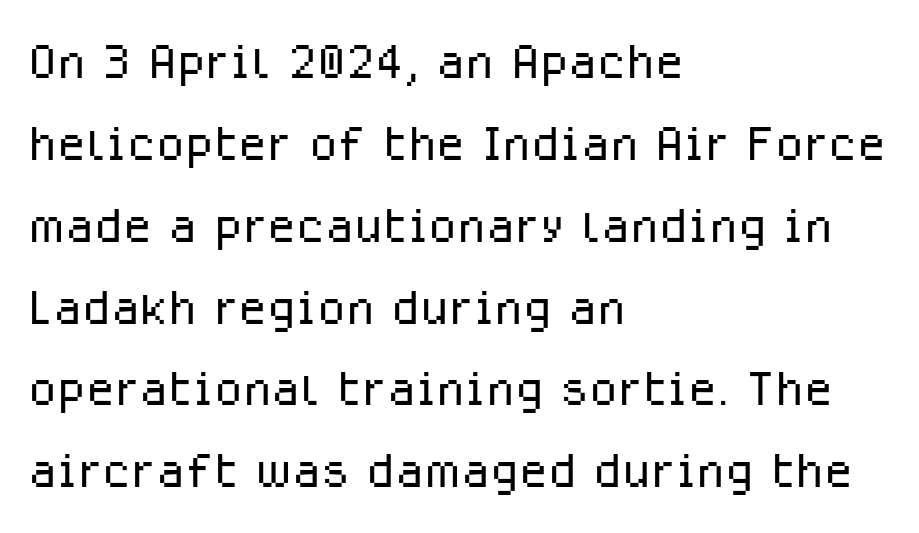
The image shows 66 px light sans-serif type, upright; set left-aligned, line spacing 1.24x, normal letter spacing, not underlined; low stroke contrast and a medium x-height.
